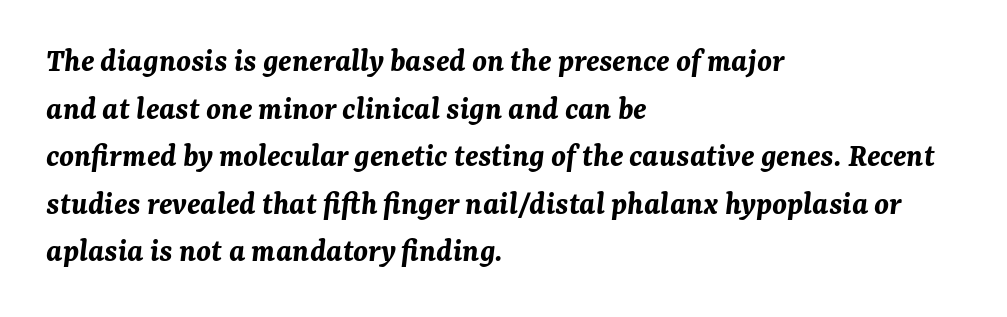
Q: Is the text bold? A: Yes.
Q: Is the text italic (slanted)? A: Yes, it leans right by about 7 degrees.
Q: Is the text underlined? A: No.
Q: How is the paragraph aligned? A: Left-aligned.
Q: Is the spacing between letters normal or unusually wide? A: Normal.
Q: Is the spacing between lines tight, normal or loose? A: Normal.
Q: Width (condensed, normal, or wide)? A: Normal.
Q: Stroke contrast? A: Medium.
Q: x-height? A: Medium.
Q: Monospaced? A: No.
